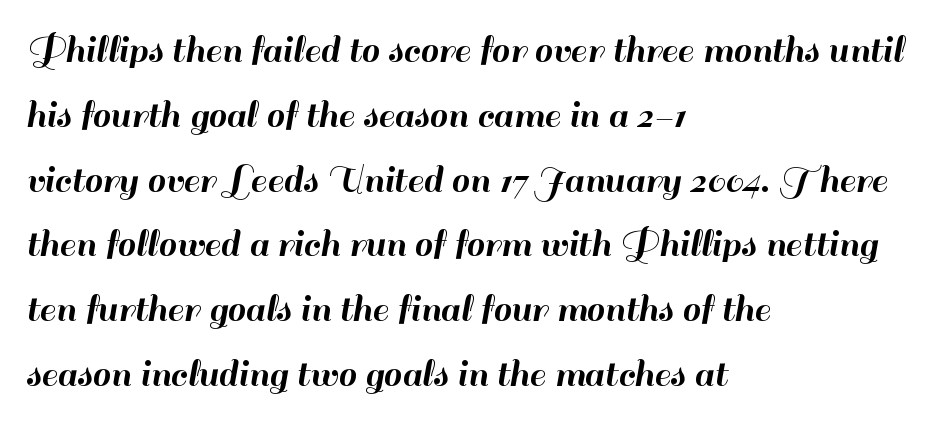
Q: Is the text italic (slanted)? A: Yes.
Q: Is the typeface a serif or a sans-serif typeface? A: Sans-serif.
Q: Is the text underlined? A: No.
Q: How is the paragraph aligned? A: Left-aligned.
Q: Is the spacing between letters normal or unusually wide? A: Normal.
Q: Is the spacing between lines tight, normal or loose? A: Normal.
Q: Width (condensed, normal, or wide)? A: Normal.
Q: Stroke contrast? A: High.
Q: x-height? A: Small.
Q: Monospaced? A: No.
